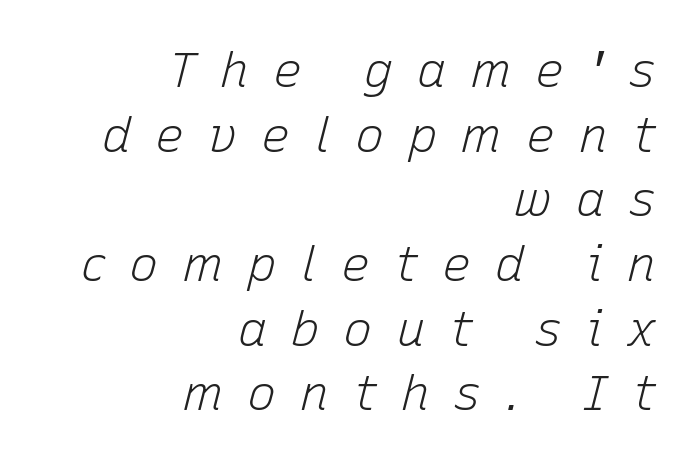
Q: Is the text bold? A: No.
Q: Is the text italic (slanted)? A: Yes, it leans right by about 15 degrees.
Q: Is the text underlined? A: No.
Q: How is the paragraph aligned? A: Right-aligned.
Q: Is the spacing between letters normal or unusually wide? A: Unusually wide.
Q: Is the spacing between lines tight, normal or loose? A: Normal.
Q: Width (condensed, normal, or wide)? A: Normal.
Q: Stroke contrast? A: Low.
Q: x-height? A: Medium.
Q: Monospaced? A: No.
